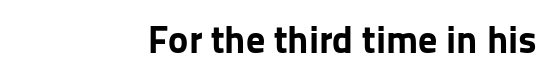
The image shows 38 px bold sans-serif type, upright; set right-aligned, normal letter spacing, not underlined; low stroke contrast and a medium x-height.
